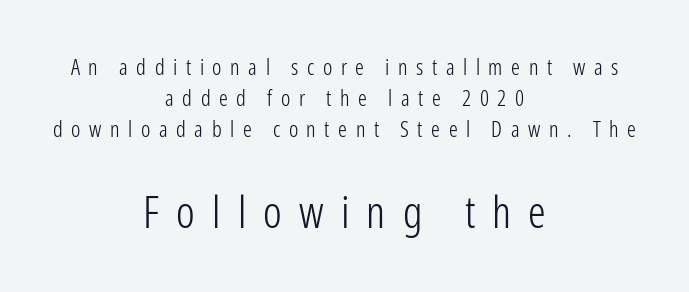
Quick note: underline off. Each line is balanced around a shared central axis. A typesetter would label this face a sans. The letters look calm and open, with moderate or lighter stems. The face used here is proportionally spaced, like ordinary book or web type. You get the small type first, then a jump to larger type.
